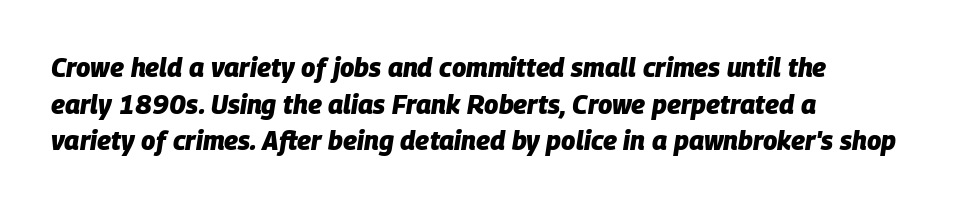
Q: Is the text bold? A: Yes.
Q: Is the text italic (slanted)? A: Yes, it leans right by about 9 degrees.
Q: Is the text underlined? A: No.
Q: How is the paragraph aligned? A: Left-aligned.
Q: Is the spacing between letters normal or unusually wide? A: Normal.
Q: Is the spacing between lines tight, normal or loose? A: Normal.
